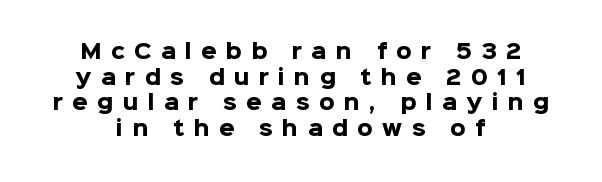
{"italic": "no", "bold": "yes", "underline": "no", "align": "center", "line_spacing": "normal", "line_spacing_ratio": 1.28, "letter_spacing": "wide", "letter_spacing_em": 0.46, "glyph_px": 20}
